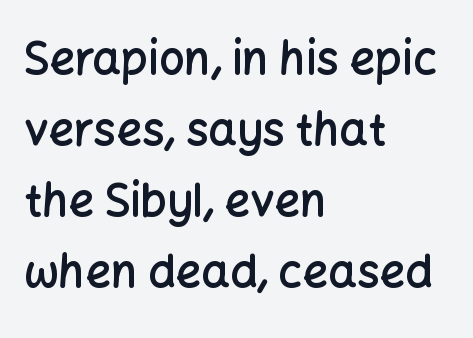
The image shows 45 px semibold sans-serif type, upright; set left-aligned, normal line spacing (1.58x), normal letter spacing, not underlined; low stroke contrast and a medium x-height.
